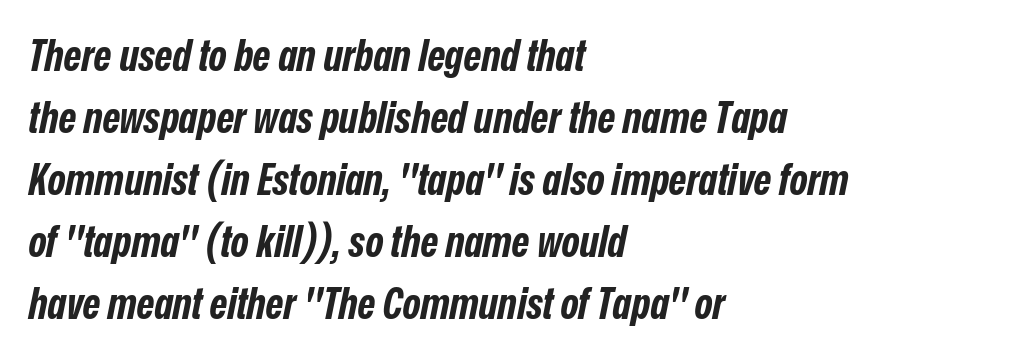
The image shows 43 px bold, condensed type, italic (leaning right); set left-aligned, normal line spacing (1.44x), normal letter spacing, not underlined; low stroke contrast and a medium x-height.
